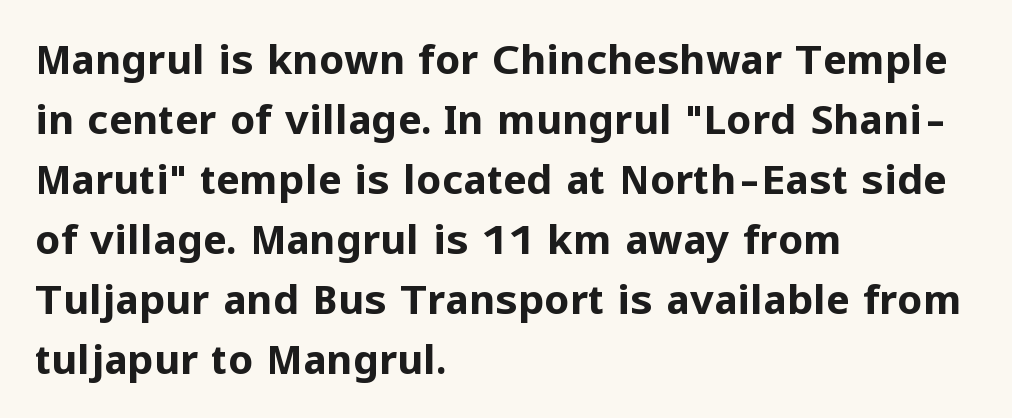
Evenly set lines give the paragraph a standard silhouette. Does the lettering tilt? It doesn't — this is upright. Heft: maximum for text — a bold. These lines stack with their left ends in a neat column. Spacing between characters is what you'd get straight out of the box.
